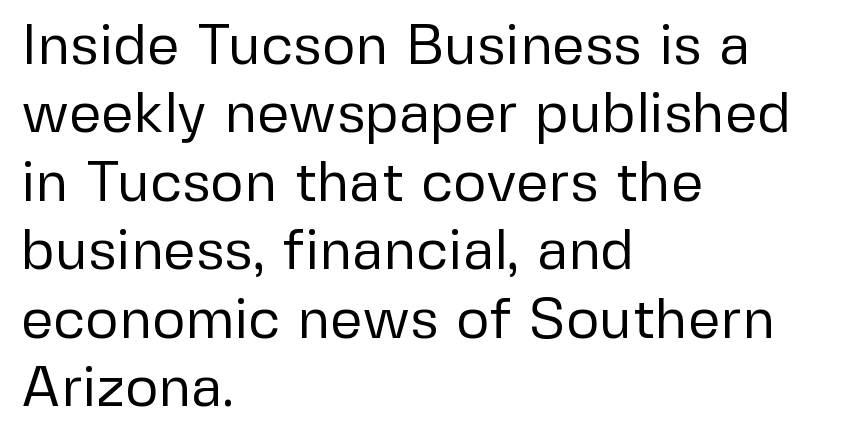
The image shows 57 px regular-weight sans-serif type, upright; set left-aligned, line spacing 1.2x, normal letter spacing, not underlined; low stroke contrast and a medium x-height.
